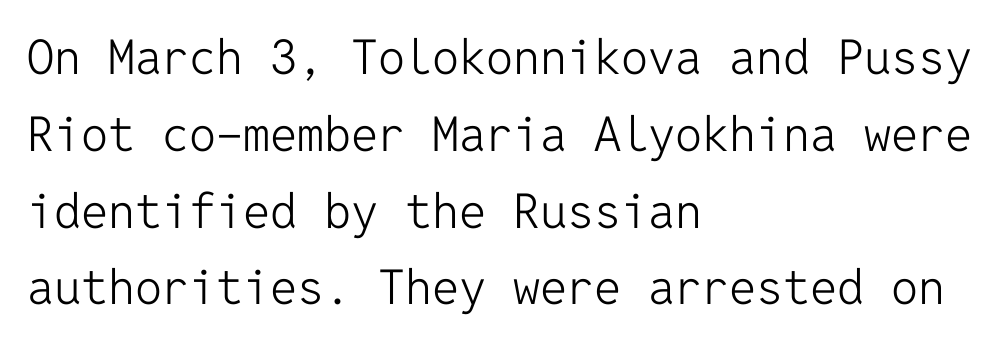
Q: Is the text bold? A: No.
Q: Is the text italic (slanted)? A: No, it is upright.
Q: Is the typeface a serif or a sans-serif typeface? A: Sans-serif.
Q: Is the text underlined? A: No.
Q: How is the paragraph aligned? A: Left-aligned.
Q: Is the spacing between letters normal or unusually wide? A: Normal.
Q: Is the spacing between lines tight, normal or loose? A: Normal.
Q: Width (condensed, normal, or wide)? A: Normal.
Q: Stroke contrast? A: Low.
Q: x-height? A: Medium.
Q: Monospaced? A: Yes.
